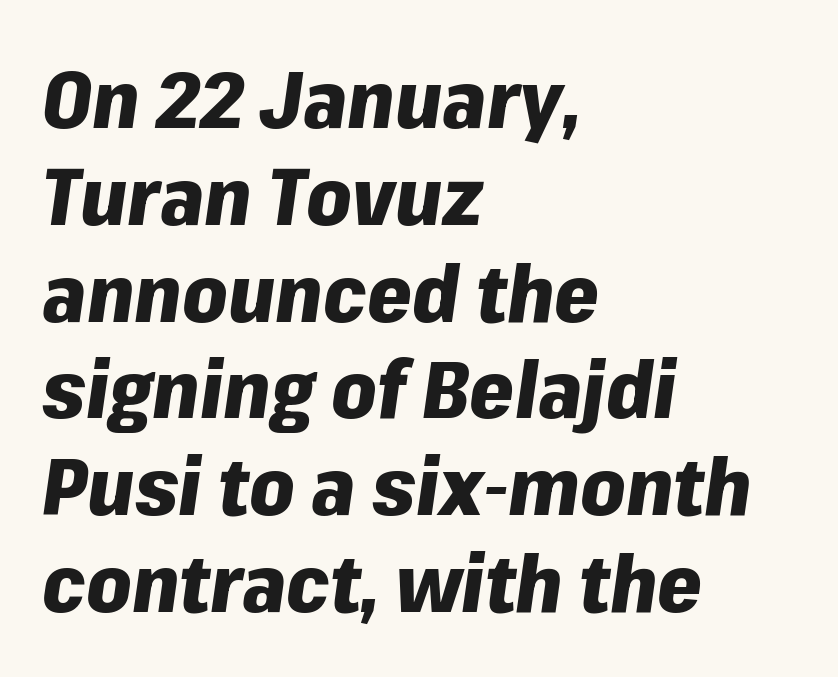
{"italic": "yes", "lean": "right", "slant_degrees": 8, "bold": "yes", "weight": "heavy", "width": "normal", "stroke_contrast": "low", "x_height": "medium", "monospaced": "no", "underline": "no", "align": "left", "line_spacing_ratio": 1.21, "letter_spacing": "normal", "letter_spacing_em": 0.0, "glyph_px": 80}
